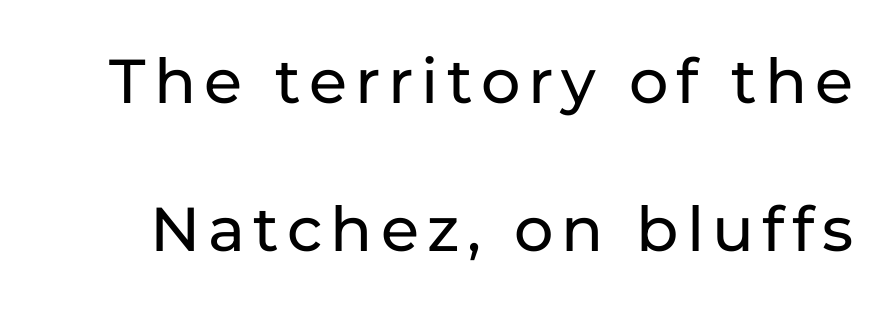
A clean baseline with only descenders dipping below it. Letterform terminals end flat and unadorned throughout the passage. The lettering holds an erect, upright posture throughout. Do the characters align in a grid? No, the font is proportional.
